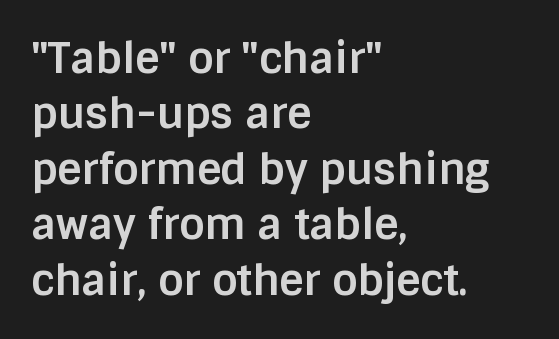
The image shows 42 px bold sans-serif type, upright; set left-aligned, normal line spacing (1.32x), normal letter spacing, not underlined; low stroke contrast and a large x-height.
